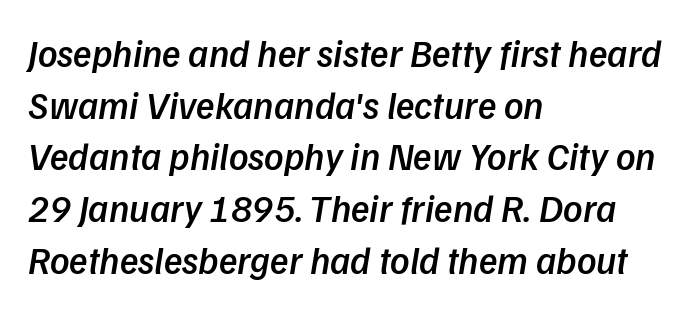
Honestly, there is no underline to notice here at all. Is the block centered? No — it sits flush against the left margin. The glyphs in this specimen are sans serif. These lines are rendered in a variable-pitch font. The block of text has a typical density, with ordinary space between rows.
